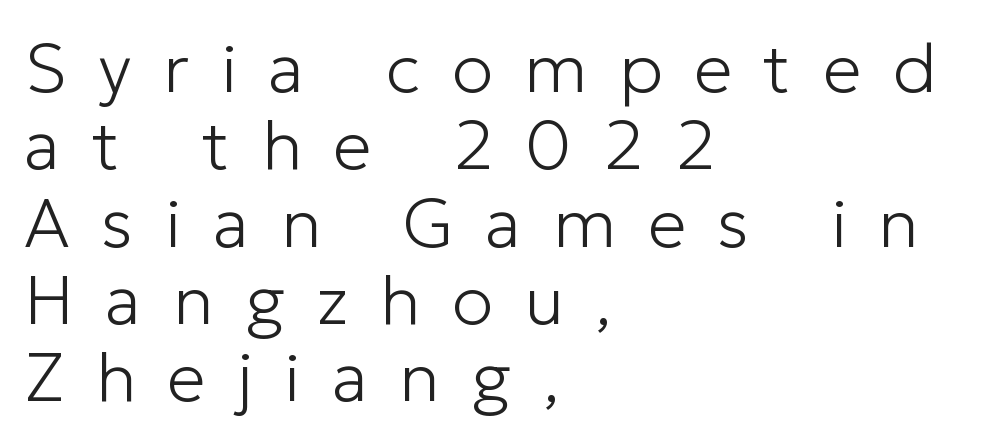
The image shows 69 px light sans-serif type, upright; set left-aligned, tight line spacing (1.12x), unusually wide letter spacing (+0.46 em), not underlined; low stroke contrast and a medium x-height.
